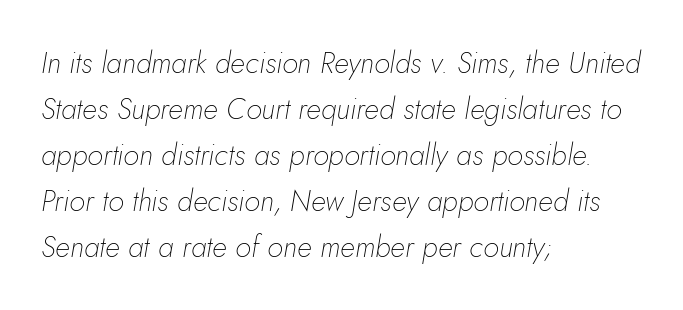
Q: Is the text bold? A: No.
Q: Is the text italic (slanted)? A: Yes, it leans right by about 5 degrees.
Q: Is the text underlined? A: No.
Q: How is the paragraph aligned? A: Left-aligned.
Q: Is the spacing between letters normal or unusually wide? A: Normal.
Q: Is the spacing between lines tight, normal or loose? A: Normal.
Q: Width (condensed, normal, or wide)? A: Normal.
Q: Stroke contrast? A: Low.
Q: x-height? A: Small.
Q: Monospaced? A: No.
